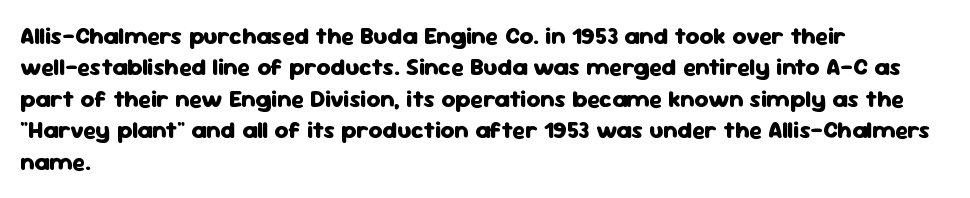
{"italic": "no", "bold": "yes", "underline": "no", "align": "left", "line_spacing": "normal", "line_spacing_ratio": 1.31, "letter_spacing": "normal", "letter_spacing_em": 0.0, "glyph_px": 24}
